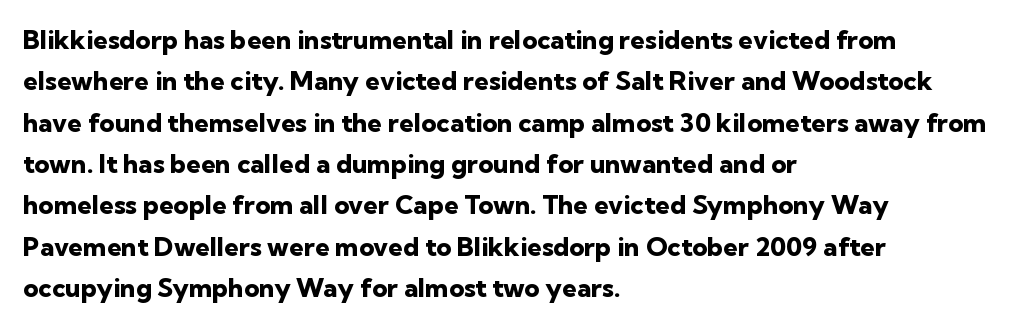
Descenders are the only things crossing below the line. Honestly, the row spacing looks completely unremarkable. The font is running at its bold setting. Inter-character spacing is left at the font's built-in metrics. Vertical strokes here are truly vertical.
